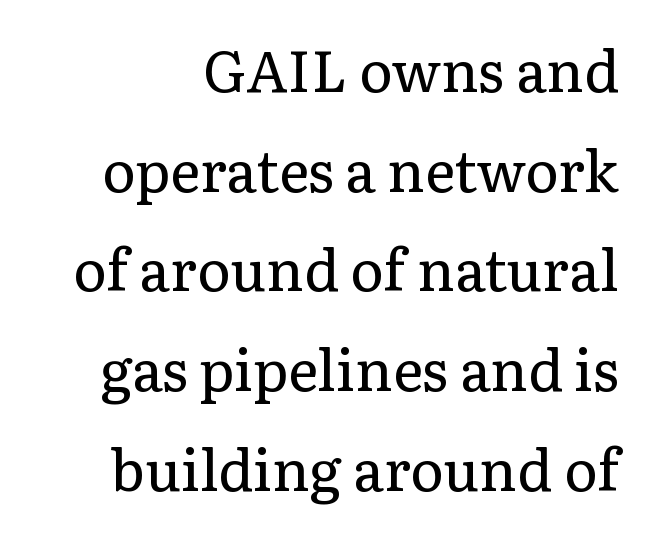
{"serif": "yes", "italic": "no", "bold": "no", "weight": "regular", "width": "normal", "stroke_contrast": "low", "x_height": "medium", "monospaced": "no", "underline": "no", "line_spacing_ratio": 1.75, "letter_spacing": "normal", "letter_spacing_em": 0.0, "glyph_px": 57}
